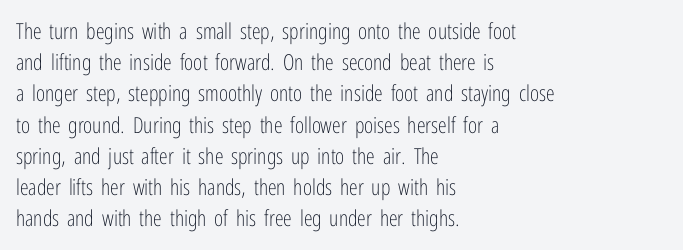
{"italic": "no", "bold": "no", "underline": "no", "align": "left", "line_spacing": "normal", "line_spacing_ratio": 1.42, "letter_spacing": "normal", "letter_spacing_em": 0.0, "glyph_px": 22}
